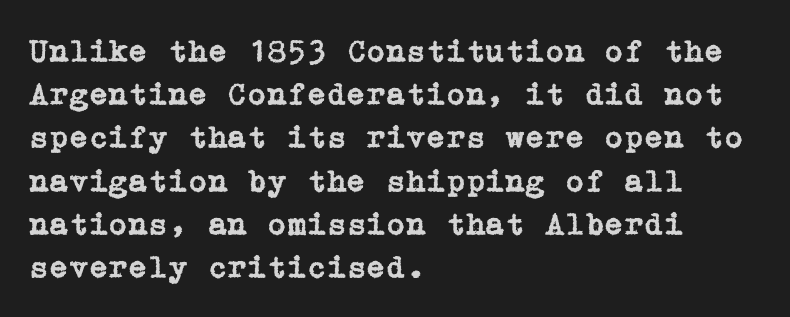
The image shows 32 px serif type, upright; set left-aligned, normal line spacing (1.35x), normal letter spacing, not underlined; low stroke contrast and a medium x-height.
